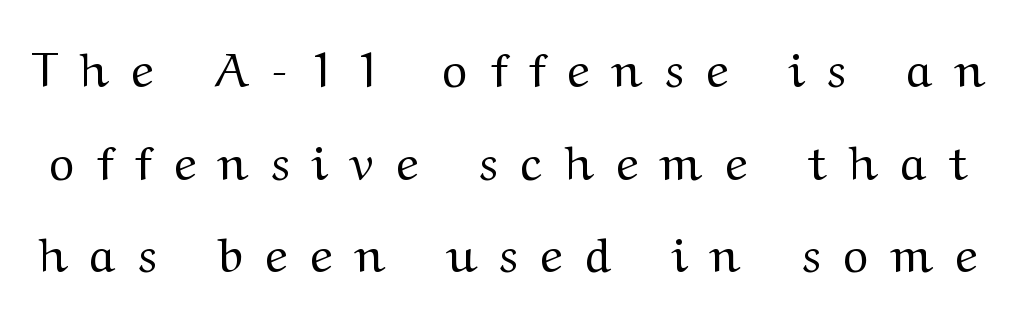
Compared with a typical body face, this is equally light or lighter still. Descender tails drop into unmarked territory. A typesetter would call this leading open, well beyond the default. It's the straight-up-and-down kind of type. Glyph-to-glyph distance is far greater than everyday printed text. The glyphs in this specimen are seriffed.
